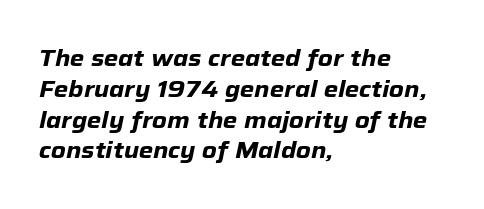
Reading down the block, your eye returns to a fixed left position each line. Slanted lettering throughout. Each word holds together tightly as a unit, with standard inter-letter gaps. Words float on clear page, feet unadorned. Whoever set this chose a conventional vertical rhythm. Typesetter's note: full bold, strokes at maximum text heaviness.
